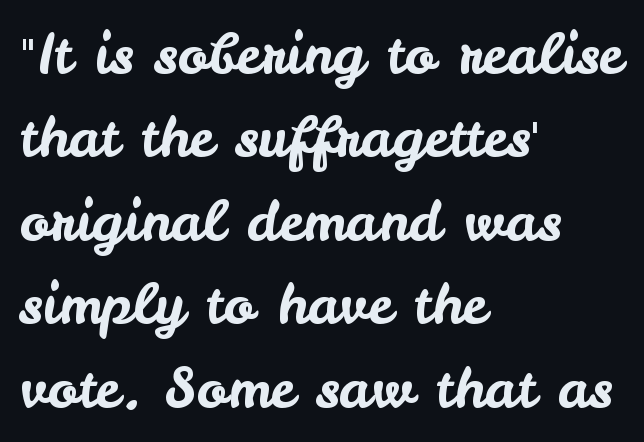
The face used here is rendered with its standard letterfit. Caption: multi-line text, flush left, ragged right. Any mark beneath the type? The region is blank. Typographically, this falls in the sans-serif category. You could not count columns in this text — the font is proportionally spaced.
